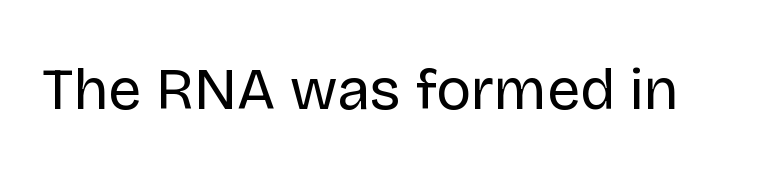
Q: Is the text bold? A: No.
Q: Is the text italic (slanted)? A: No, it is upright.
Q: Is the typeface a serif or a sans-serif typeface? A: Sans-serif.
Q: Is the text underlined? A: No.
Q: Is the spacing between letters normal or unusually wide? A: Normal.
Q: Width (condensed, normal, or wide)? A: Normal.
Q: Stroke contrast? A: Low.
Q: x-height? A: Large.
Q: Monospaced? A: No.
